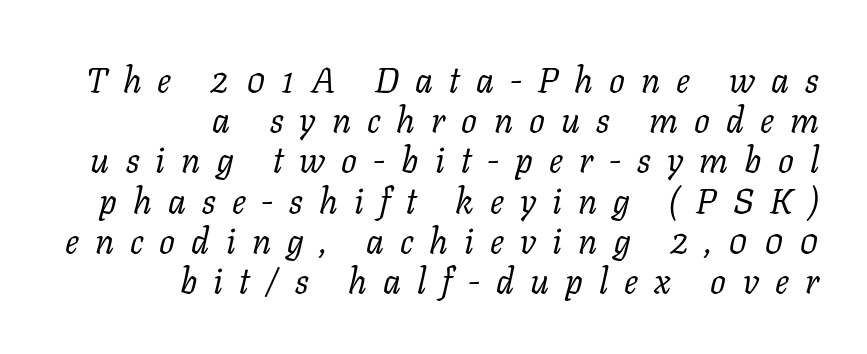
The image shows 35 px regular-weight serif type, italic (leaning right); set right-aligned, tight line spacing (1.15x), unusually wide letter spacing (+0.46 em), not underlined; low stroke contrast and a medium x-height.
